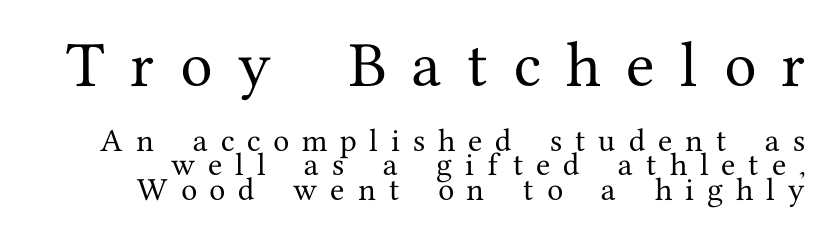
The designer gave the opening block more size than the closing block. Nope, not italic — everything's standing straight. Reading down the column, the eye jumps only a short way to each next line. The gaps between neighbouring characters are conspicuously large.
